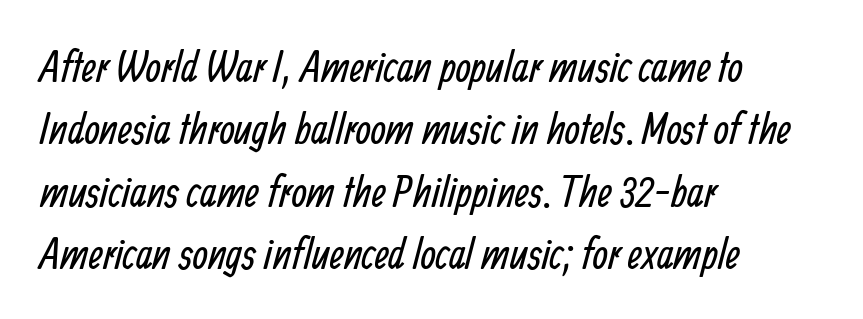
The image shows 44 px regular-weight, condensed sans-serif type; set left-aligned, normal line spacing (1.42x), normal letter spacing, not underlined; low stroke contrast and a medium x-height.
